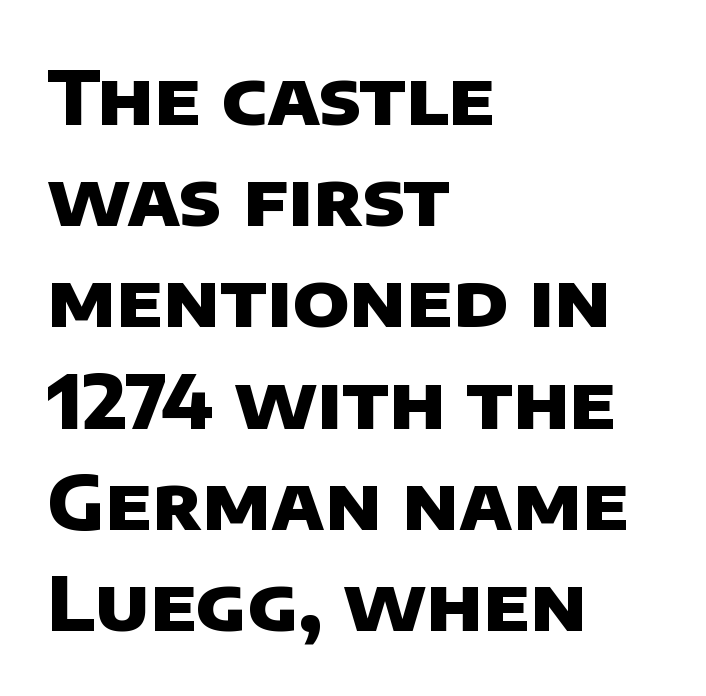
The image shows 75 px heavy sans-serif type; set left-aligned, normal line spacing (1.35x), normal letter spacing, not underlined; low stroke contrast and a large x-height.
